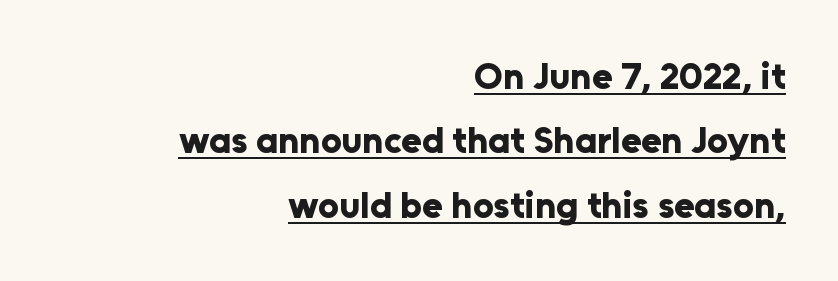
The image shows 37 px bold sans-serif type, upright; set right-aligned, line spacing 1.74x, normal letter spacing, underlined; low stroke contrast and a medium x-height.
